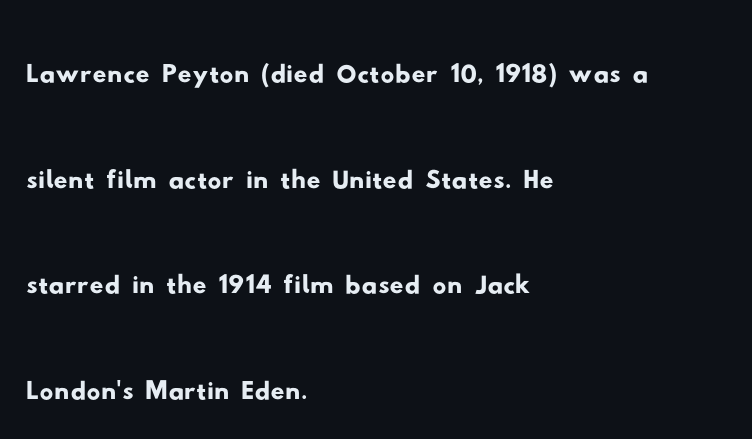
Q: Is the typeface a serif or a sans-serif typeface? A: Sans-serif.
Q: Is the text underlined? A: No.
Q: How is the paragraph aligned? A: Left-aligned.
Q: Is the spacing between letters normal or unusually wide? A: Normal.
Q: Is the spacing between lines tight, normal or loose? A: Normal.
Q: Width (condensed, normal, or wide)? A: Wide.
Q: Stroke contrast? A: Low.
Q: x-height? A: Small.
Q: Monospaced? A: No.
